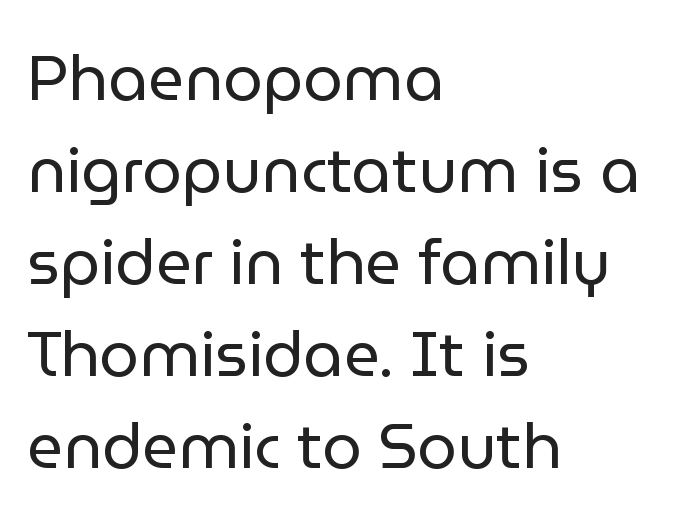
Q: Is the text bold? A: No.
Q: Is the text italic (slanted)? A: No, it is upright.
Q: Is the typeface a serif or a sans-serif typeface? A: Sans-serif.
Q: Is the text underlined? A: No.
Q: How is the paragraph aligned? A: Left-aligned.
Q: Is the spacing between letters normal or unusually wide? A: Normal.
Q: Is the spacing between lines tight, normal or loose? A: Normal.
Q: Width (condensed, normal, or wide)? A: Normal.
Q: Stroke contrast? A: Low.
Q: x-height? A: Medium.
Q: Monospaced? A: No.
